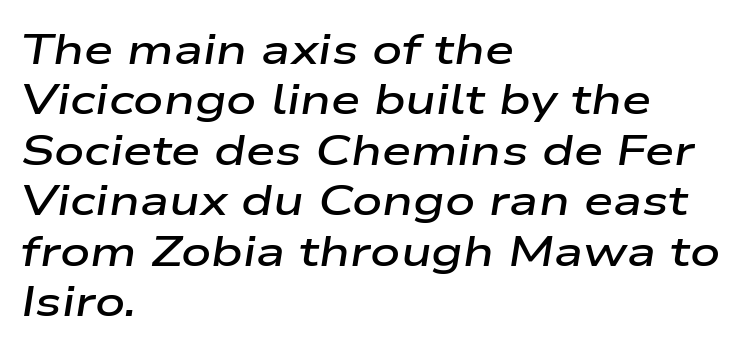
Q: Is the text bold? A: Semi-bold.
Q: Is the text italic (slanted)? A: Yes, it leans right by about 9 degrees.
Q: Is the text underlined? A: No.
Q: How is the paragraph aligned? A: Left-aligned.
Q: Is the spacing between letters normal or unusually wide? A: Normal.
Q: Width (condensed, normal, or wide)? A: Wide.
Q: Stroke contrast? A: Low.
Q: x-height? A: Medium.
Q: Monospaced? A: No.
